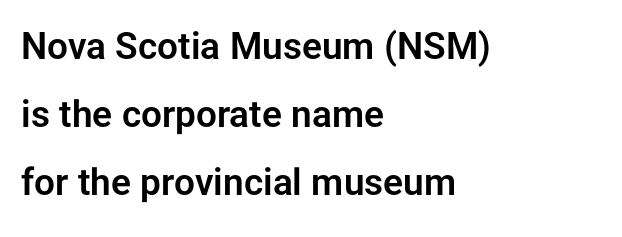
Q: Is the text italic (slanted)? A: No, it is upright.
Q: Is the typeface a serif or a sans-serif typeface? A: Sans-serif.
Q: Is the text underlined? A: No.
Q: How is the paragraph aligned? A: Left-aligned.
Q: Is the spacing between letters normal or unusually wide? A: Normal.
Q: Width (condensed, normal, or wide)? A: Normal.
Q: Stroke contrast? A: Low.
Q: x-height? A: Medium.
Q: Monospaced? A: No.
